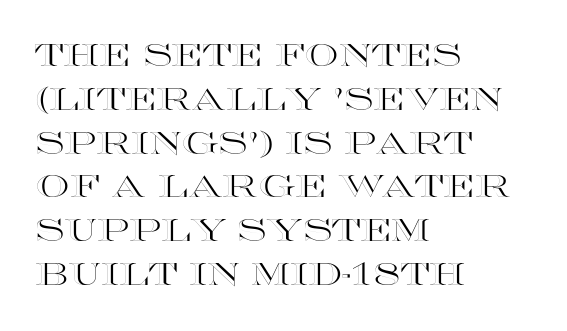
The image shows 30 px wide type, upright; set left-aligned, normal line spacing (1.46x), normal letter spacing, not underlined; a large x-height.
